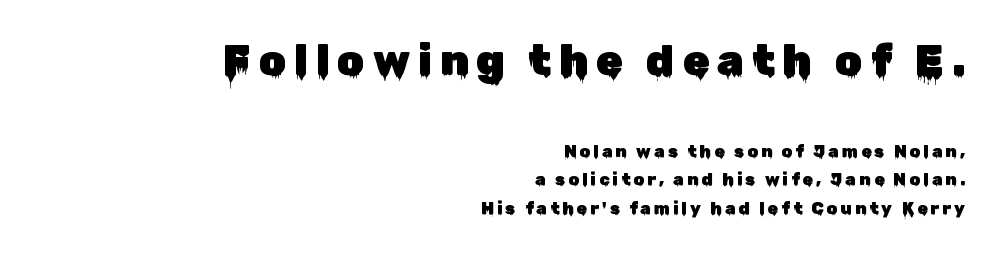
{"serif": "no", "italic": "no", "width": "normal", "stroke_contrast": "low", "x_height": "medium", "monospaced": "no", "underline": "no", "align": "right", "line_spacing": "normal", "line_spacing_ratio": 1.68, "larger_block": "first", "size_ratio": 2.53, "glyph_px": 43}
